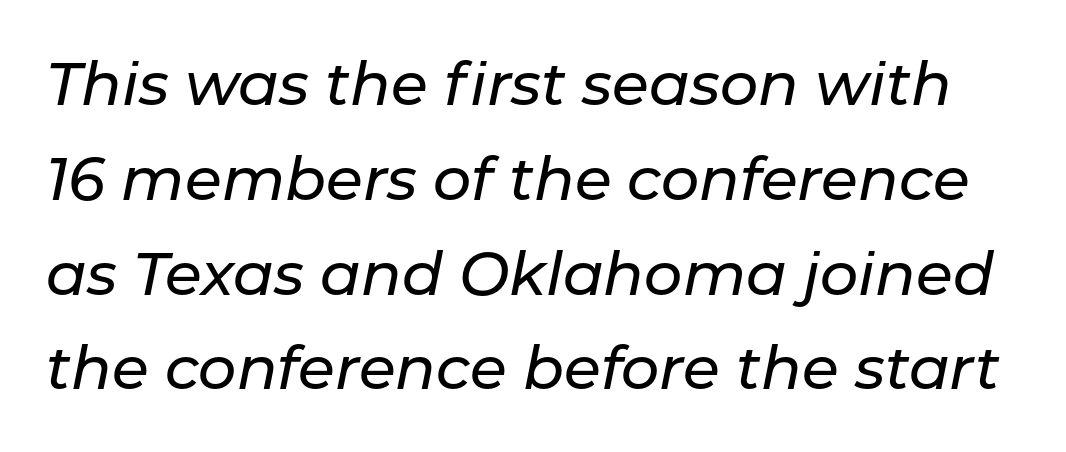
Leading: standard. The rendering uses natural spacing where letterforms have individual widths. You can tell it's italic because the verticals aren't actually vertical. Each word holds together tightly as a unit, with standard inter-letter gaps. The specimen omits any rule beneath the text block's lines.
